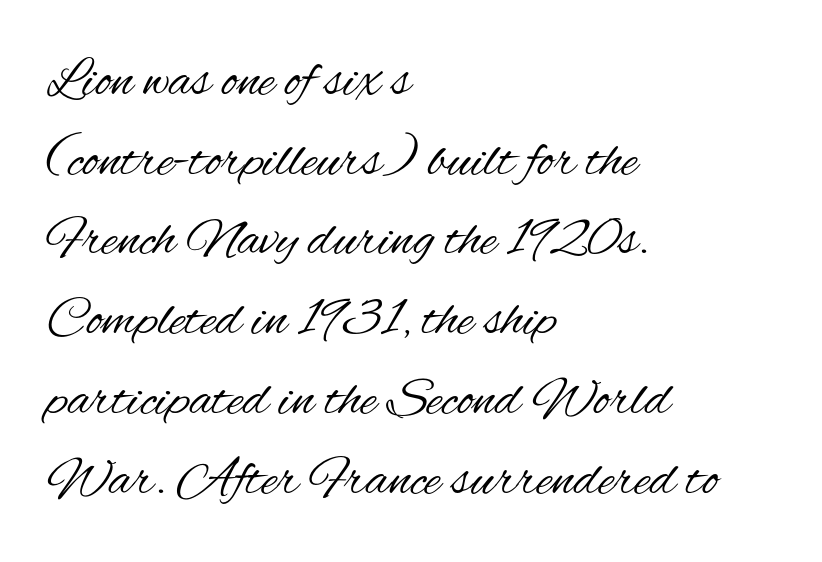
Q: Is the text bold? A: No.
Q: Is the text italic (slanted)? A: Yes.
Q: Is the typeface a serif or a sans-serif typeface? A: Sans-serif.
Q: Is the text underlined? A: No.
Q: How is the paragraph aligned? A: Left-aligned.
Q: Is the spacing between letters normal or unusually wide? A: Normal.
Q: Is the spacing between lines tight, normal or loose? A: Normal.
Q: Width (condensed, normal, or wide)? A: Condensed.
Q: Stroke contrast? A: Medium.
Q: x-height? A: Small.
Q: Monospaced? A: No.
